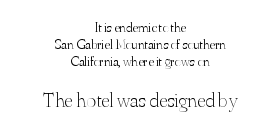
On a weight scale, this lands at 450 or below. Tracking value appears to be zero — textbook default spacing. A clean baseline with only descenders dipping below it. Vertical strokes here are truly vertical.
